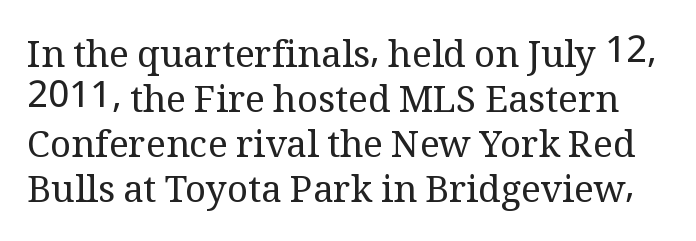
{"serif": "yes", "italic": "no", "bold": "no", "weight": "regular", "width": "normal", "stroke_contrast": "medium", "x_height": "medium", "monospaced": "no", "underline": "no", "line_spacing_ratio": 1.22, "letter_spacing": "normal", "letter_spacing_em": 0.0, "glyph_px": 37}
